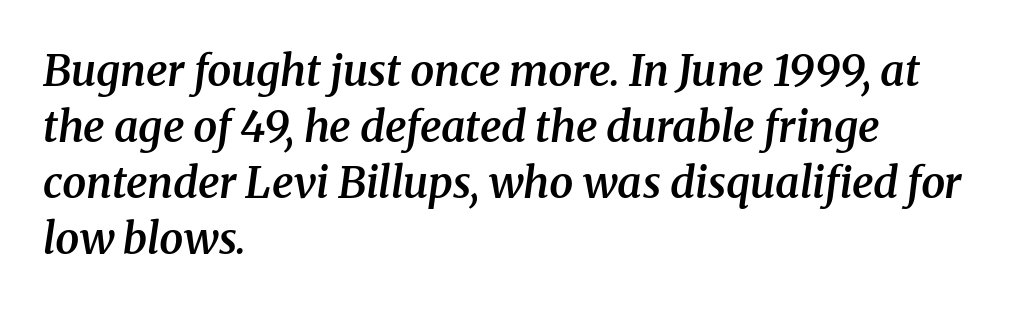
Q: Is the text bold? A: Semi-bold.
Q: Is the text italic (slanted)? A: Yes, it leans right by about 8 degrees.
Q: Is the typeface a serif or a sans-serif typeface? A: Serif.
Q: Is the text underlined? A: No.
Q: How is the paragraph aligned? A: Left-aligned.
Q: Is the spacing between letters normal or unusually wide? A: Normal.
Q: Is the spacing between lines tight, normal or loose? A: Normal.
Q: Width (condensed, normal, or wide)? A: Normal.
Q: Stroke contrast? A: Medium.
Q: x-height? A: Medium.
Q: Monospaced? A: No.
